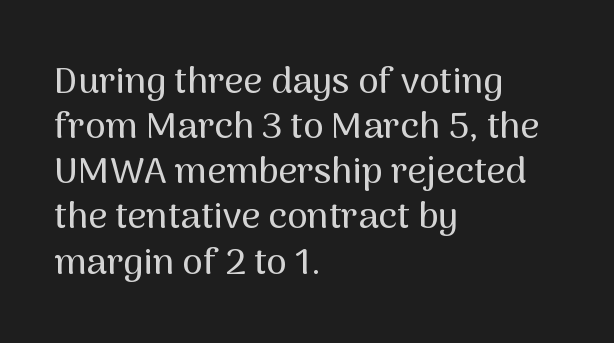
Note the varied advance widths — an 'i' is clearly narrower than an 'm'. The passage shown has conventional tracking throughout. Short and long lines alike share a common starting point at left. Posture: vertical. Has an underline been added? It has not.
